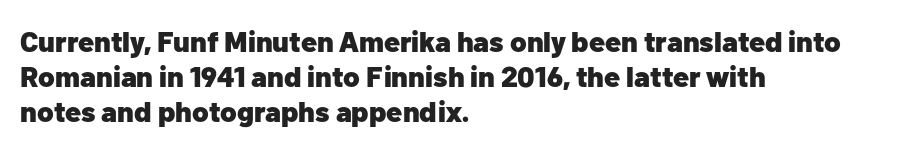
{"serif": "no", "italic": "no", "bold": "yes", "weight": "heavy", "width": "normal", "stroke_contrast": "low", "x_height": "medium", "monospaced": "no", "underline": "no", "align": "left", "line_spacing_ratio": 1.2, "letter_spacing": "normal", "letter_spacing_em": 0.0, "glyph_px": 29}
